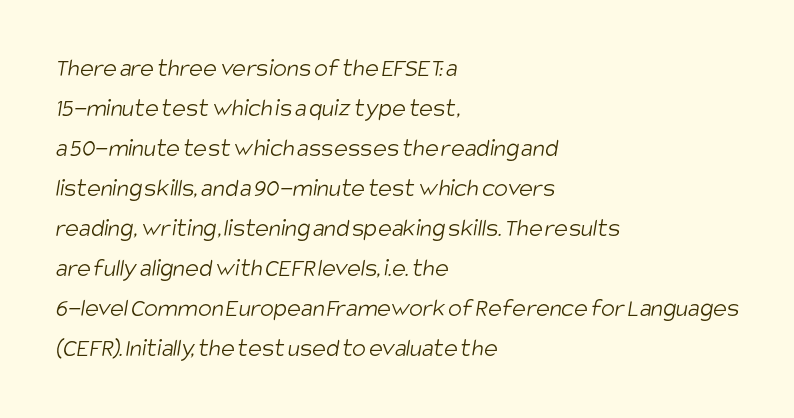
Q: Is the text bold? A: No.
Q: Is the text underlined? A: No.
Q: How is the paragraph aligned? A: Left-aligned.
Q: Is the spacing between letters normal or unusually wide? A: Normal.
Q: Is the spacing between lines tight, normal or loose? A: Normal.
